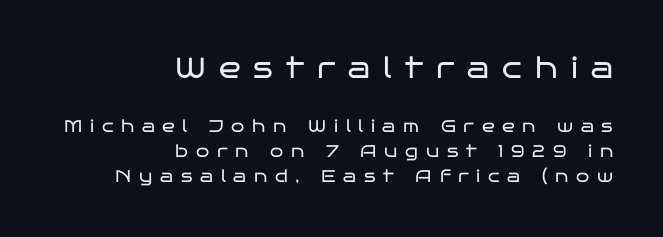
The image shows 29 px regular-weight, wide sans-serif type, upright; set right-aligned, normal line spacing (1.45x), unusually wide letter spacing (+0.45 em), not underlined; the first (top) block is 1.71x larger; low stroke contrast and a large x-height.
